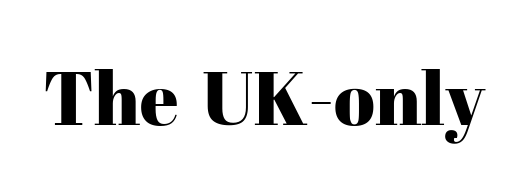
The image shows 75 px serif type, upright; set normal letter spacing, not underlined; high stroke contrast and a medium x-height.
